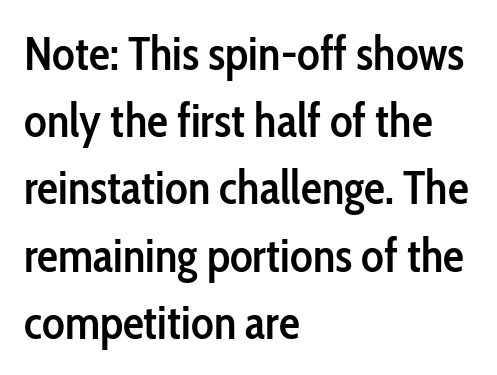
The image shows 47 px semibold, condensed sans-serif type, upright; set left-aligned, normal line spacing (1.43x), normal letter spacing, not underlined; low stroke contrast and a medium x-height.
